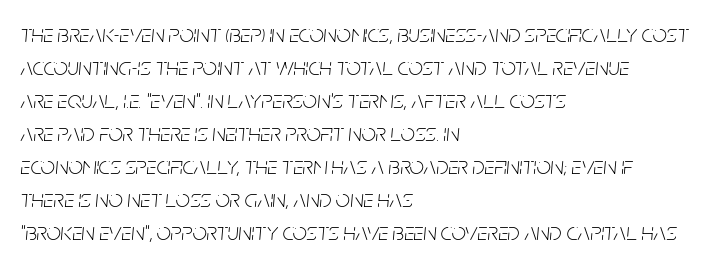
Q: Is the text bold? A: No.
Q: Is the text italic (slanted)? A: Yes, it leans right by about 5 degrees.
Q: Is the text underlined? A: No.
Q: How is the paragraph aligned? A: Left-aligned.
Q: Is the spacing between letters normal or unusually wide? A: Normal.
Q: Is the spacing between lines tight, normal or loose? A: Normal.
